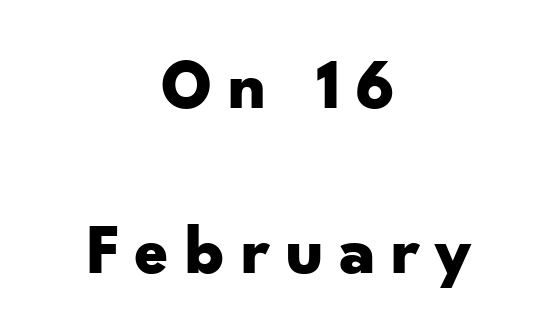
Italic? Not at all — the glyphs are vertical. The font is running at its bold setting. Alignment: centered. Widely set lines give the paragraph a tall, airy silhouette.
